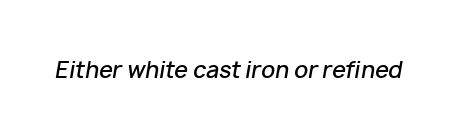
The image shows 22 px text type, italic (leaning right); set normal letter spacing, not underlined.
